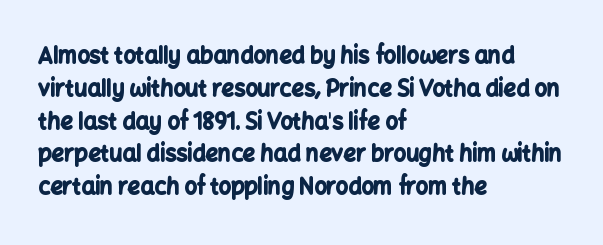
Q: Is the text bold? A: Yes.
Q: Is the text italic (slanted)? A: No, it is upright.
Q: Is the text underlined? A: No.
Q: How is the paragraph aligned? A: Left-aligned.
Q: Is the spacing between letters normal or unusually wide? A: Normal.
Q: Is the spacing between lines tight, normal or loose? A: Normal.
